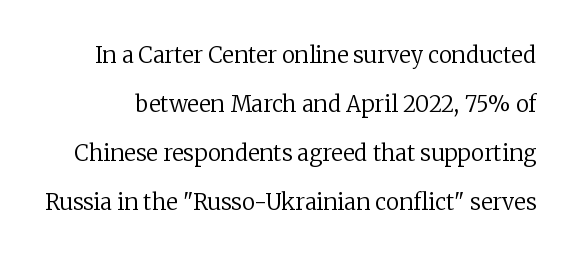
Heaviness? Minimal to ordinary, like unemphasized prose. The horizontal fit of the characters is conventional and even. The zone under the glyphs is completely vacant. If you measured baseline to baseline, you'd find a long distance.
